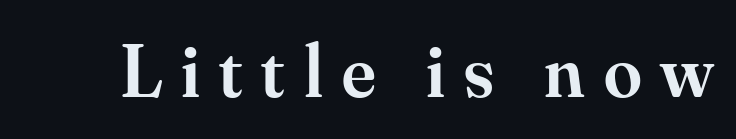
Q: Is the text bold? A: Semi-bold.
Q: Is the text italic (slanted)? A: No, it is upright.
Q: Is the typeface a serif or a sans-serif typeface? A: Serif.
Q: Is the text underlined? A: No.
Q: Is the spacing between letters normal or unusually wide? A: Unusually wide.
Q: Width (condensed, normal, or wide)? A: Normal.
Q: Stroke contrast? A: Medium.
Q: x-height? A: Small.
Q: Monospaced? A: No.
